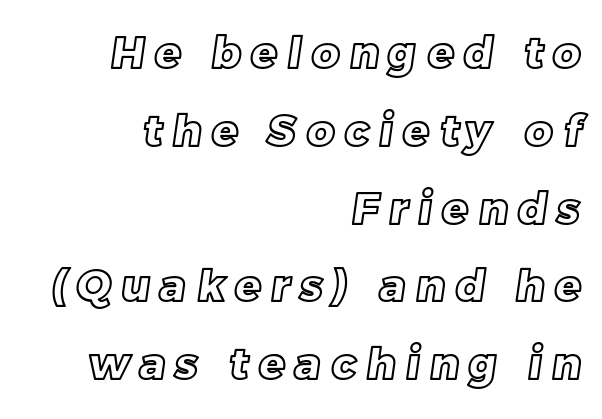
Character widths vary here, with narrow letters taking less room than wide ones. A clean baseline with only descenders dipping below it. Short note: letters widely spaced. Teacher's note: observe the even right margin — that is flush-right alignment.
